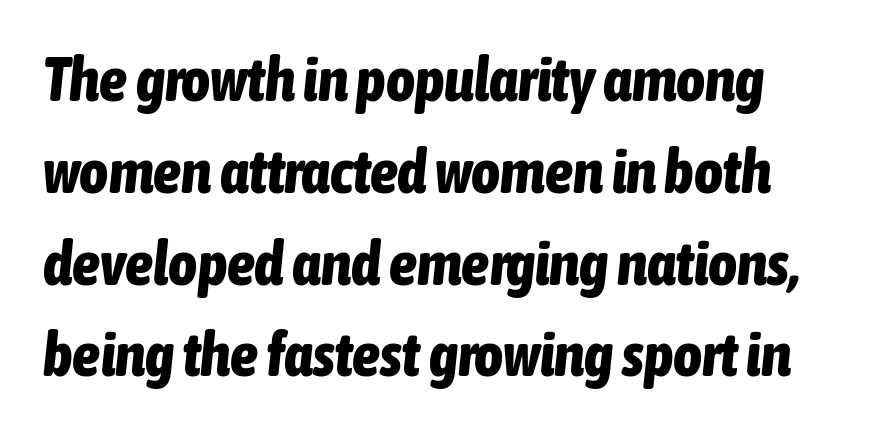
{"italic": "yes", "lean": "right", "slant_degrees": 6, "bold": "yes", "weight": "bold", "width": "condensed", "stroke_contrast": "low", "x_height": "medium", "monospaced": "no", "underline": "no", "align": "left", "line_spacing": "normal", "line_spacing_ratio": 1.48, "letter_spacing": "normal", "letter_spacing_em": 0.0, "glyph_px": 62}
